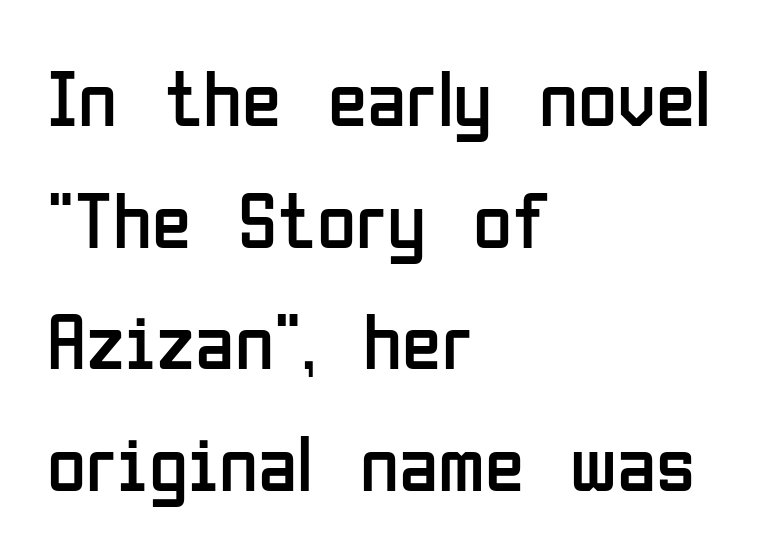
{"serif": "no", "italic": "no", "bold": "no", "weight": "regular", "width": "condensed", "stroke_contrast": "low", "x_height": "medium", "monospaced": "no", "underline": "no", "align": "left", "line_spacing": "normal", "line_spacing_ratio": 1.52, "letter_spacing": "normal", "letter_spacing_em": 0.0, "glyph_px": 80}
